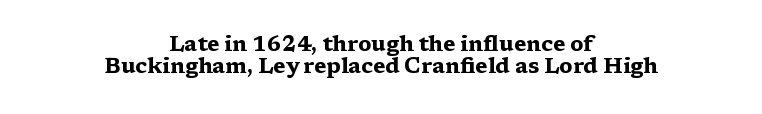
{"italic": "no", "bold": "yes", "underline": "no", "align": "center", "line_spacing": "tight", "line_spacing_ratio": 1.03, "letter_spacing": "normal", "letter_spacing_em": 0.0, "glyph_px": 21}
